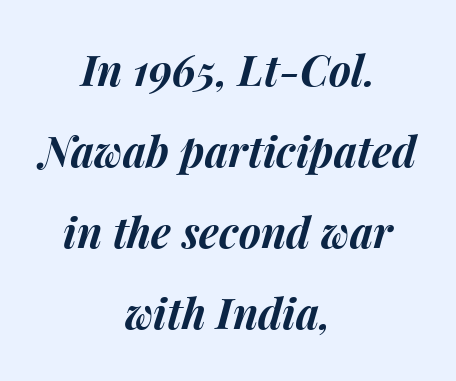
The image shows 42 px bold type, italic (leaning right); set centered, loose line spacing (1.93x), normal letter spacing, not underlined; medium stroke contrast and a medium x-height.
